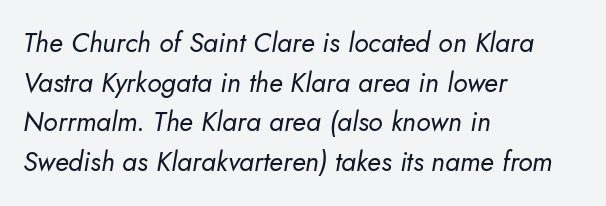
The lines are quadded left. Check under the words: just untouched page. Emphasis-style slanted type is in use. Weight: not bold — regular or lighter. These lines sit exactly where default settings would place them. Caption: standard tracking, unaltered.
